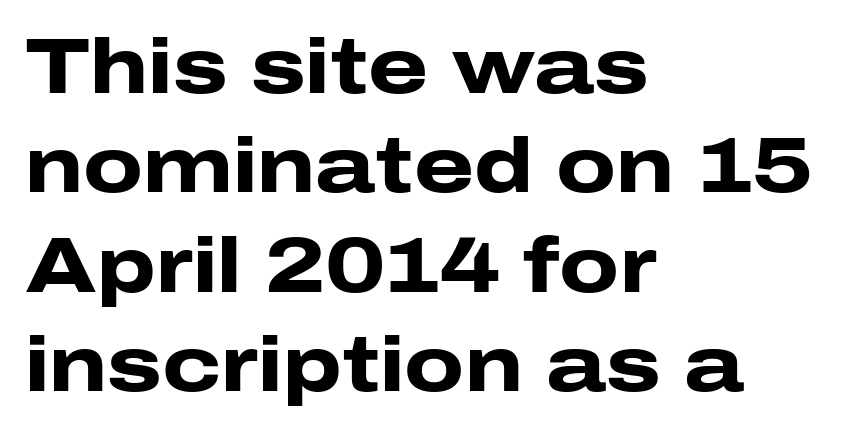
Q: Is the text bold? A: Yes.
Q: Is the text italic (slanted)? A: No, it is upright.
Q: Is the typeface a serif or a sans-serif typeface? A: Sans-serif.
Q: Is the text underlined? A: No.
Q: How is the paragraph aligned? A: Left-aligned.
Q: Is the spacing between letters normal or unusually wide? A: Normal.
Q: Is the spacing between lines tight, normal or loose? A: Normal.
Q: Width (condensed, normal, or wide)? A: Wide.
Q: Stroke contrast? A: Low.
Q: x-height? A: Medium.
Q: Monospaced? A: No.
